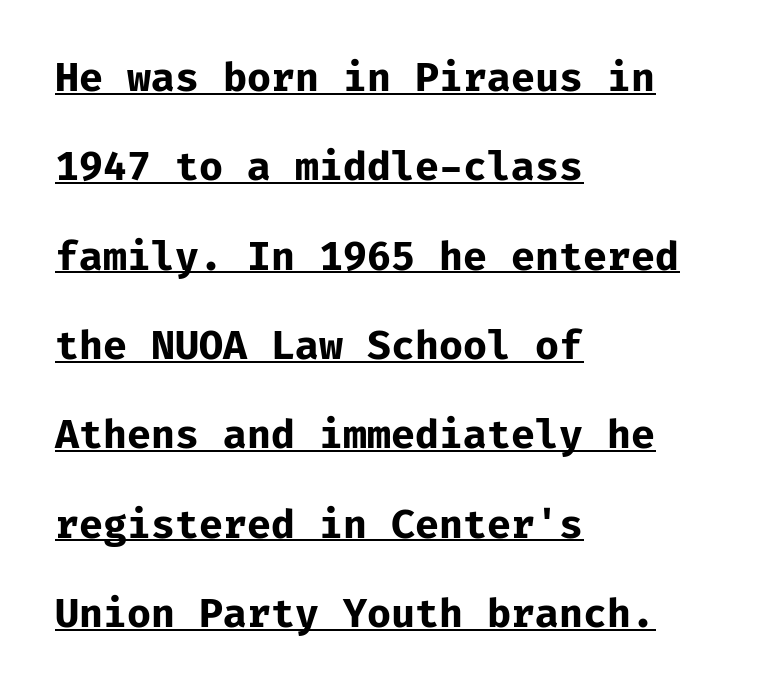
Q: Is the text bold? A: Yes.
Q: Is the text italic (slanted)? A: No, it is upright.
Q: Is the typeface a serif or a sans-serif typeface? A: Sans-serif.
Q: Is the text underlined? A: Yes.
Q: How is the paragraph aligned? A: Left-aligned.
Q: Is the spacing between letters normal or unusually wide? A: Normal.
Q: Is the spacing between lines tight, normal or loose? A: Loose.
Q: Width (condensed, normal, or wide)? A: Normal.
Q: Stroke contrast? A: Low.
Q: x-height? A: Medium.
Q: Monospaced? A: Yes.
